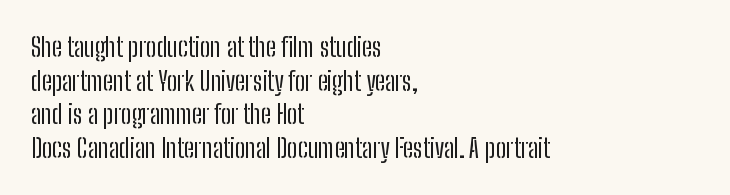
{"italic": "no", "bold": "no", "underline": "no", "align": "left", "line_spacing": "normal", "line_spacing_ratio": 1.29, "letter_spacing": "normal", "letter_spacing_em": 0.0, "glyph_px": 26}
